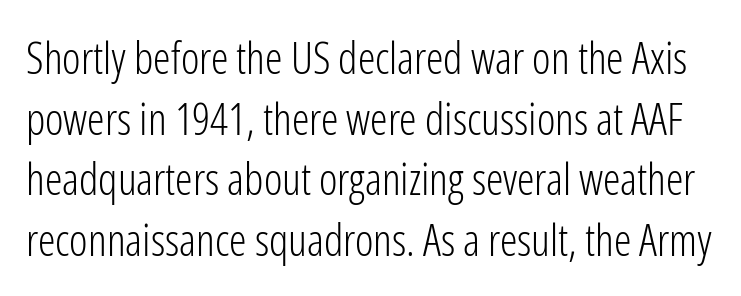
This sample uses an upright cut, with every glyph sitting square on the baseline. These lines are rendered in a variable-pitch font. These lines keep a tight, regular rhythm from letter to letter. The font is comparable to plain body text, perhaps lighter.
